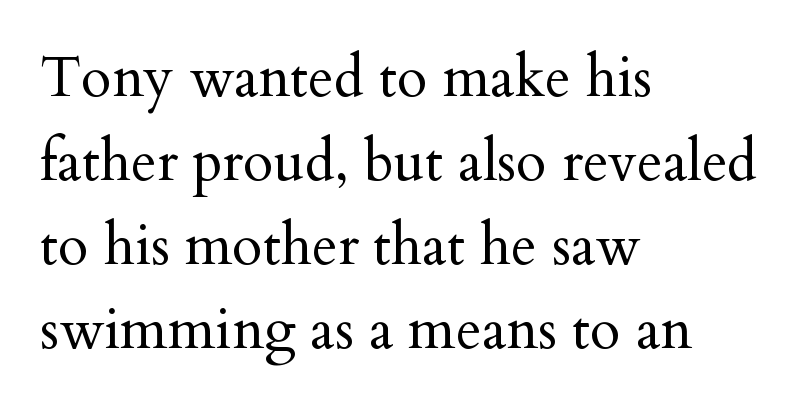
{"serif": "yes", "italic": "no", "bold": "no", "weight": "regular", "width": "normal", "stroke_contrast": "medium", "x_height": "small", "monospaced": "no", "underline": "no", "align": "left", "line_spacing": "normal", "line_spacing_ratio": 1.5, "letter_spacing": "normal", "letter_spacing_em": 0.0, "glyph_px": 56}
